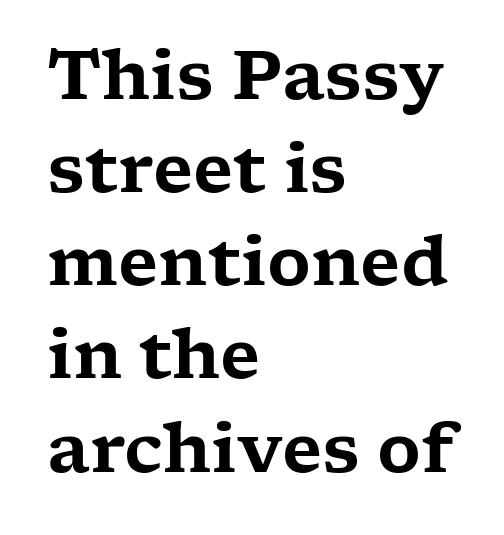
Q: Is the text italic (slanted)? A: No, it is upright.
Q: Is the typeface a serif or a sans-serif typeface? A: Serif.
Q: Is the text underlined? A: No.
Q: How is the paragraph aligned? A: Left-aligned.
Q: Is the spacing between letters normal or unusually wide? A: Normal.
Q: Is the spacing between lines tight, normal or loose? A: Normal.
Q: Width (condensed, normal, or wide)? A: Wide.
Q: Stroke contrast? A: Low.
Q: x-height? A: Medium.
Q: Monospaced? A: No.
